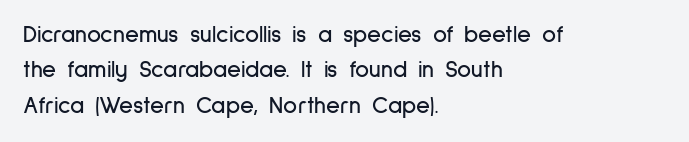
The image shows 24 px text type, upright; set left-aligned, normal line spacing (1.47x), normal letter spacing, not underlined.
